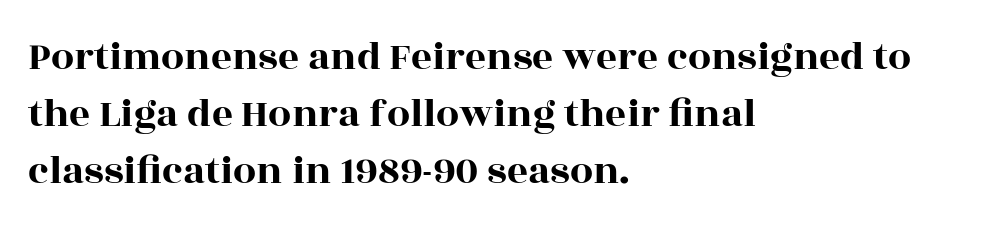
The image shows 41 px wide serif type, upright; set left-aligned, normal line spacing (1.39x), normal letter spacing, not underlined; a large x-height.
